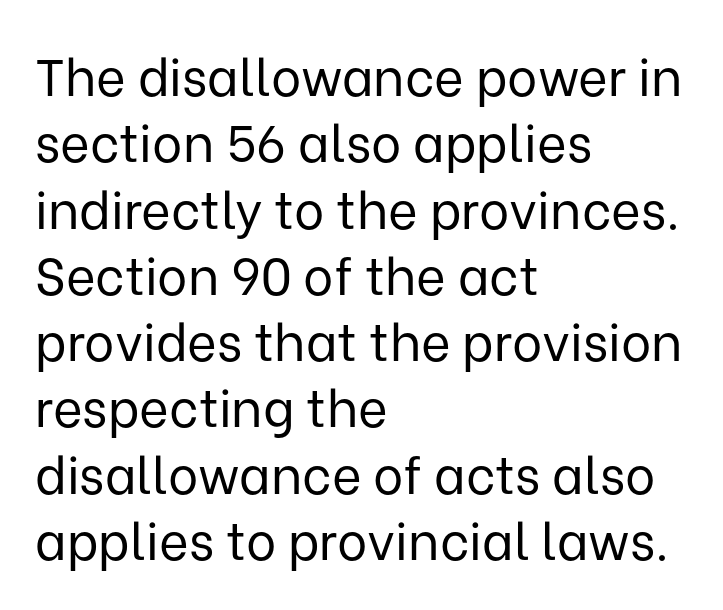
Baseline-to-baseline distance is the conventional proportion of letter height. Descenders are the only things crossing below the line. The font family rendered here belongs to the sans-serif group. The font is comparable to plain body text, perhaps lighter. Posture: upright roman. Horizontally, the lines are justified to the leading edge only.
